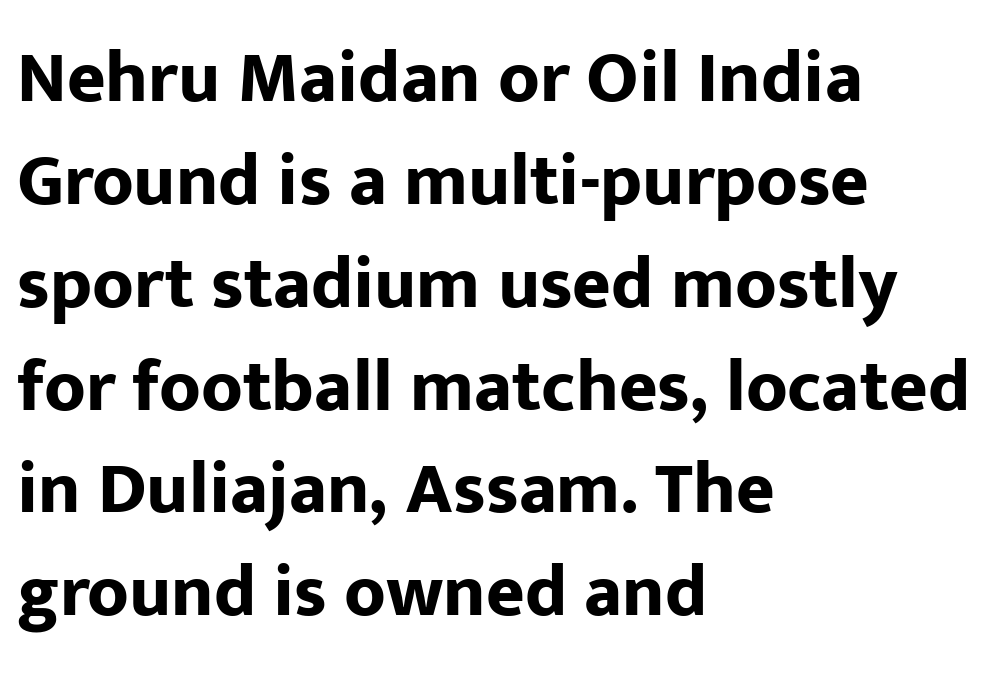
{"serif": "no", "italic": "no", "bold": "yes", "weight": "bold", "width": "normal", "stroke_contrast": "low", "x_height": "medium", "monospaced": "no", "underline": "no", "align": "left", "line_spacing": "normal", "line_spacing_ratio": 1.39, "letter_spacing": "normal", "letter_spacing_em": 0.0, "glyph_px": 74}
